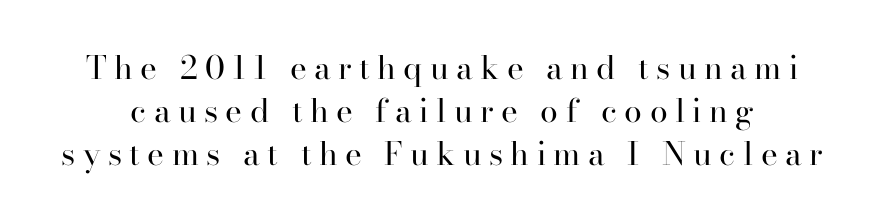
{"serif": "yes", "italic": "no", "bold": "no", "weight": "regular", "width": "normal", "stroke_contrast": "high", "x_height": "small", "monospaced": "no", "underline": "no", "line_spacing": "normal", "line_spacing_ratio": 1.35, "letter_spacing": "wide", "letter_spacing_em": 0.23, "glyph_px": 32}
